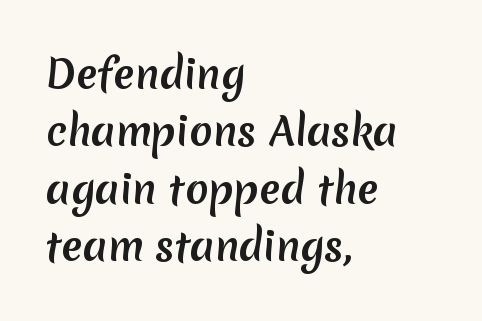
{"serif": "no", "width": "normal", "stroke_contrast": "medium", "x_height": "medium", "monospaced": "no", "underline": "no", "align": "left", "line_spacing": "normal", "line_spacing_ratio": 1.47, "letter_spacing": "normal", "letter_spacing_em": 0.0, "glyph_px": 39}
